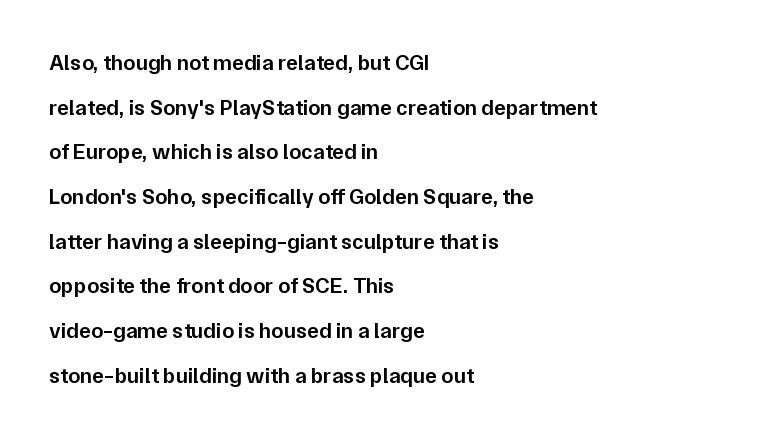
Glance below the letters and you will spot only blank space. Nobody touched the tracking dial on this one. Reading down the column, the eye jumps a long way to each next line. When letters stand straight like this, we call the style roman or upright.
